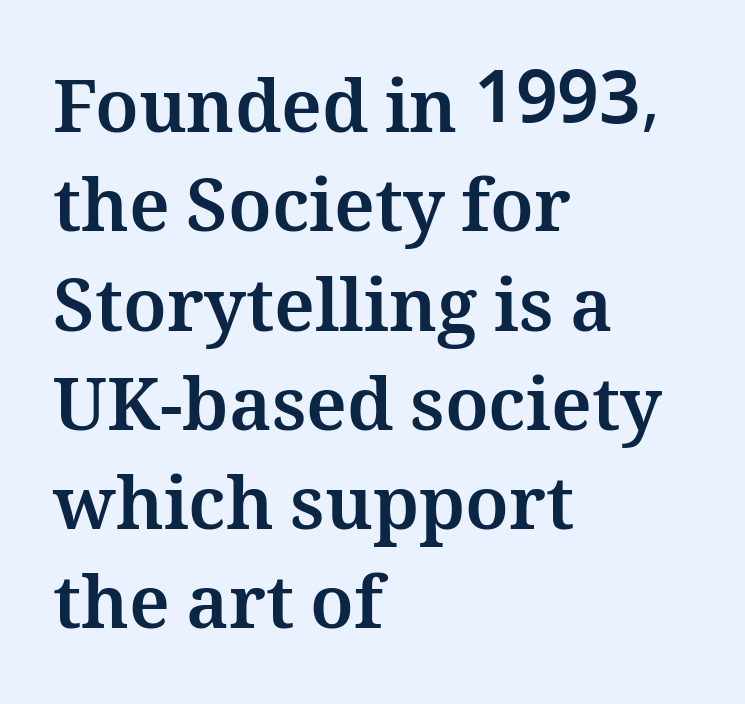
Nobody drew a line under any word here. Here the glyphs are tracked normally, forming tight word shapes. Rows of type keep a routine distance in the vertical direction. The setting favours the left margin, as ordinary paragraphs usually do. Set as a true bold cut, around the 700 mark. The letters advance in unequal steps, a hallmark of proportional type.
